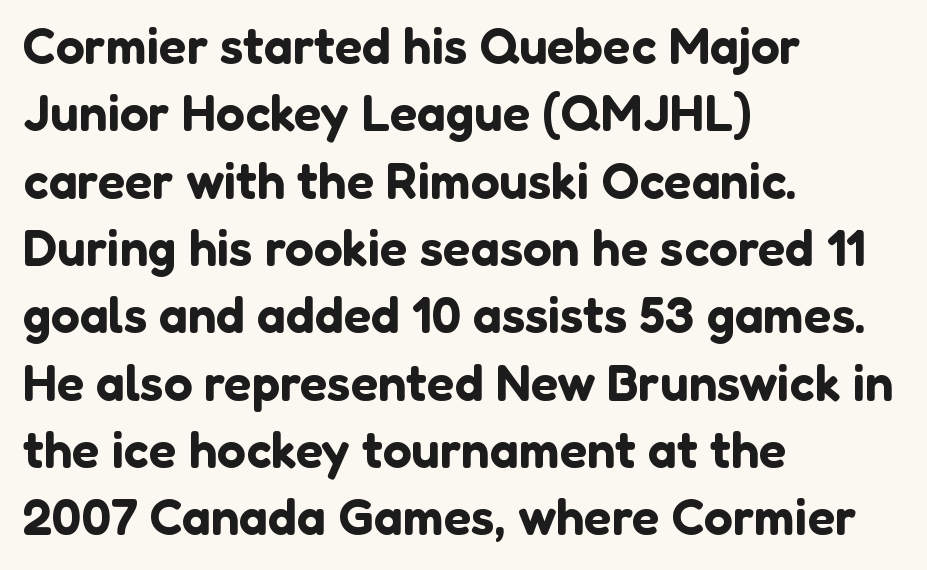
The image shows 51 px sans-serif type, upright; set left-aligned, normal line spacing (1.32x), normal letter spacing, not underlined; low stroke contrast and a medium x-height.
